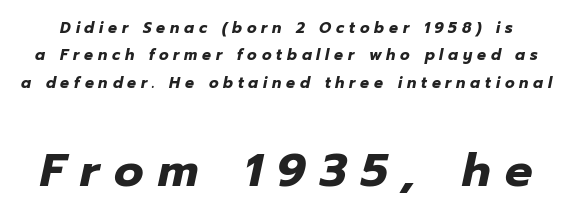
Descender tails drop into unmarked territory. Of the two passages, the one underneath uses the larger point size. Words appear elongated and porous because spacing is wide. Summary of weight: heavy, a full bold. These lines are rendered in a variable-pitch font. The glyphs look as if they've been sheared to an angle.
